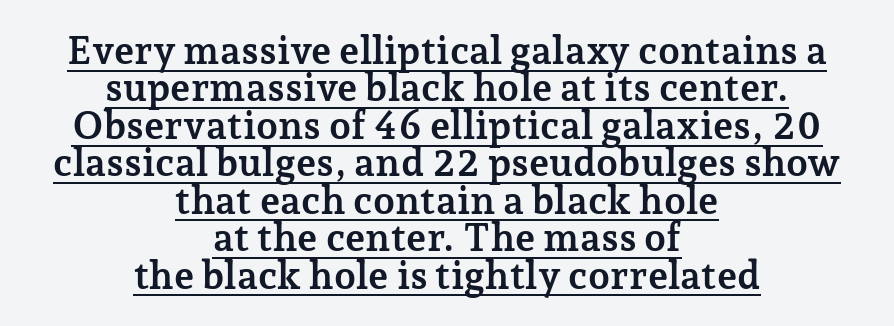
Q: Is the text bold? A: Yes.
Q: Is the text italic (slanted)? A: No, it is upright.
Q: Is the typeface a serif or a sans-serif typeface? A: Serif.
Q: Is the text underlined? A: Yes.
Q: How is the paragraph aligned? A: Centered.
Q: Is the spacing between letters normal or unusually wide? A: Normal.
Q: Is the spacing between lines tight, normal or loose? A: Tight.
Q: Width (condensed, normal, or wide)? A: Normal.
Q: Stroke contrast? A: Low.
Q: x-height? A: Medium.
Q: Monospaced? A: No.
